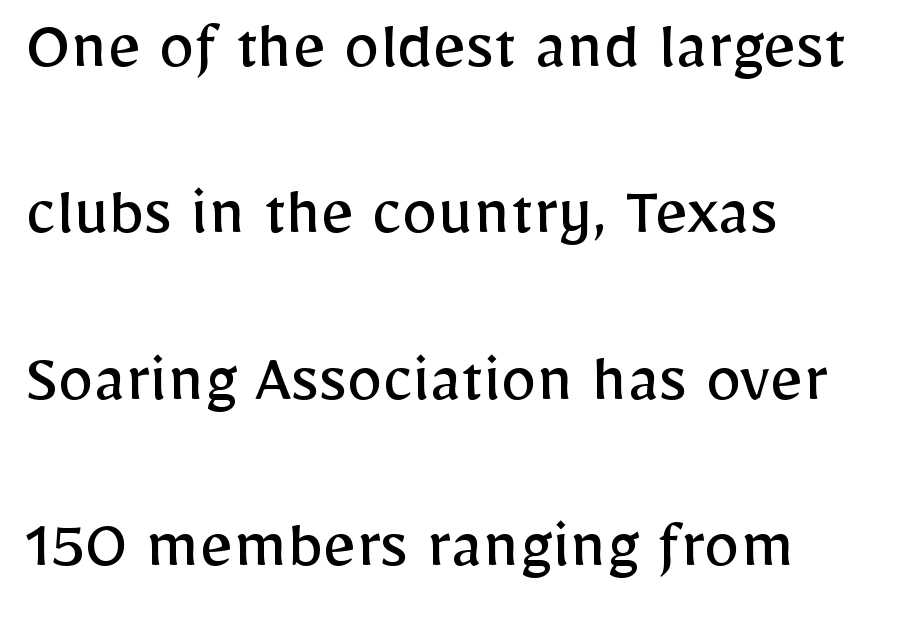
Q: Is the text bold? A: No.
Q: Is the text italic (slanted)? A: No, it is upright.
Q: Is the typeface a serif or a sans-serif typeface? A: Sans-serif.
Q: Is the text underlined? A: No.
Q: How is the paragraph aligned? A: Left-aligned.
Q: Is the spacing between letters normal or unusually wide? A: Normal.
Q: Is the spacing between lines tight, normal or loose? A: Loose.
Q: Width (condensed, normal, or wide)? A: Normal.
Q: Stroke contrast? A: Low.
Q: x-height? A: Medium.
Q: Monospaced? A: No.
